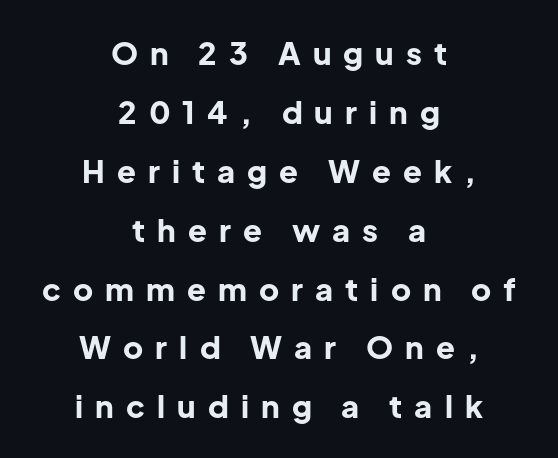
The image shows 31 px bold sans-serif type, upright; set centered, loose line spacing (1.9x), unusually wide letter spacing (+0.39 em), not underlined; low stroke contrast and a medium x-height.
